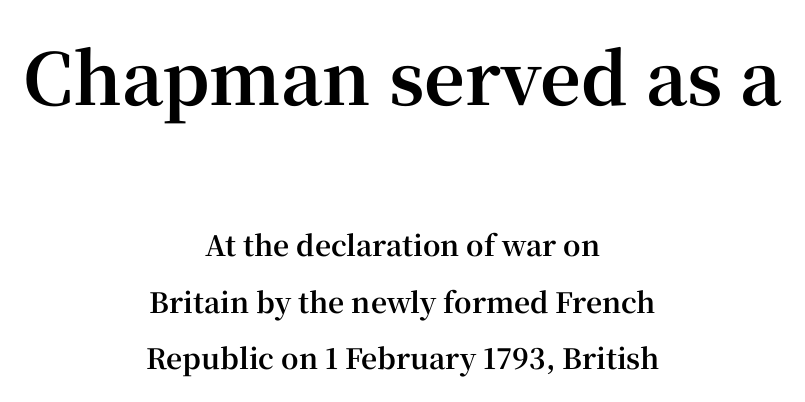
{"serif": "yes", "italic": "no", "bold": "yes", "weight": "bold", "width": "normal", "stroke_contrast": "high", "x_height": "medium", "monospaced": "no", "underline": "no", "align": "center", "line_spacing": "loose", "line_spacing_ratio": 2.02, "letter_spacing": "normal", "letter_spacing_em": 0.0, "larger_block": "first", "size_ratio": 2.54, "glyph_px": 71}
